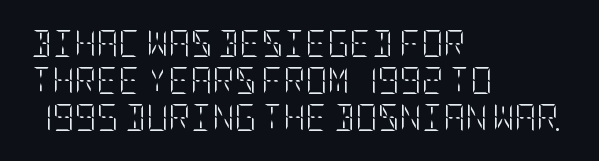
Reading down the block, your eye returns to a fixed left position each line. Tall strokes in this sample are plumb rather than angled. The rendering uses a moderate line-height, typical for paragraphs. This is not heavy type; no bold has been used. Any mark beneath the type? The region is blank. Each word holds together tightly as a unit, with standard inter-letter gaps.
